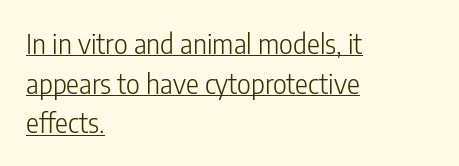
Teacher's note: observe the even left margin — that is flush-left alignment. Does the leading feel generous? No, just average. Notice how a bar underscores the lettering throughout. Compared with a typical body face, this is equally light or lighter still.
